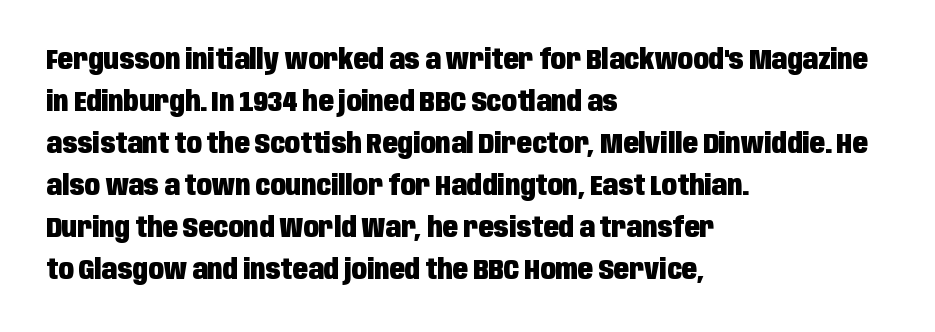
Q: Is the text bold? A: Yes.
Q: Is the text italic (slanted)? A: No, it is upright.
Q: Is the typeface a serif or a sans-serif typeface? A: Sans-serif.
Q: Is the text underlined? A: No.
Q: How is the paragraph aligned? A: Left-aligned.
Q: Is the spacing between letters normal or unusually wide? A: Normal.
Q: Is the spacing between lines tight, normal or loose? A: Normal.
Q: Width (condensed, normal, or wide)? A: Condensed.
Q: Stroke contrast? A: Low.
Q: x-height? A: Large.
Q: Monospaced? A: No.
